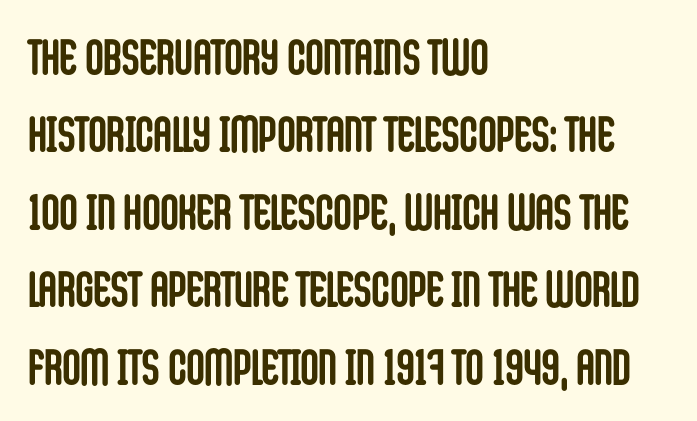
How would I describe the line gaps? Plain and ordinary. What weight is shown? A full bold with thick strokes. No word sits above an underline. To sum up the face: it is a sans, with no serifs. Proportional: the letters do not fall into vertical columns. The passage shown has conventional tracking throughout.
